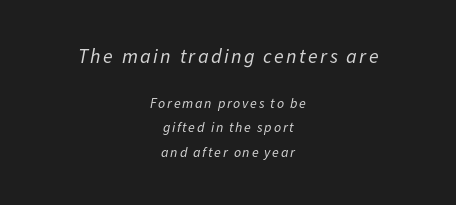
Top chunk: large. Bottom chunk: small. The glyphs look as if they've been sheared to an angle. Bare-footed words on every line. Unbolded letterforms with no extra heft. Is the block centered? Yes — each line is placed symmetrically about the middle.
